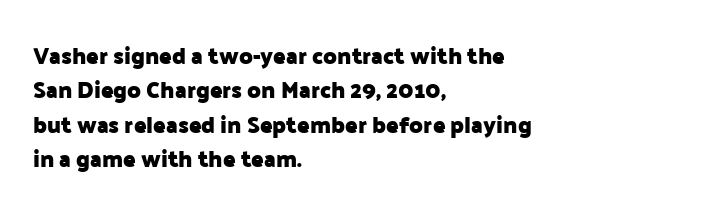
Q: Is the text bold? A: Yes.
Q: Is the text italic (slanted)? A: No, it is upright.
Q: Is the text underlined? A: No.
Q: How is the paragraph aligned? A: Left-aligned.
Q: Is the spacing between letters normal or unusually wide? A: Normal.
Q: Is the spacing between lines tight, normal or loose? A: Normal.
